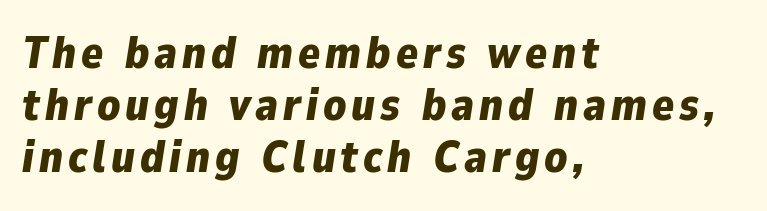
{"italic": "yes", "lean": "right", "slant_degrees": 9, "bold": "yes", "weight": "bold", "width": "normal", "stroke_contrast": "low", "x_height": "medium", "monospaced": "no", "underline": "no", "align": "left", "line_spacing_ratio": 1.16, "glyph_px": 45}
